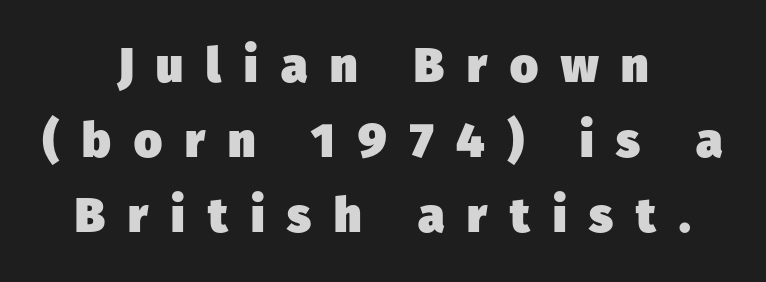
The image shows 48 px heavy sans-serif type; set centered, normal line spacing (1.56x), unusually wide letter spacing (+0.48 em), not underlined; low stroke contrast and a medium x-height.
